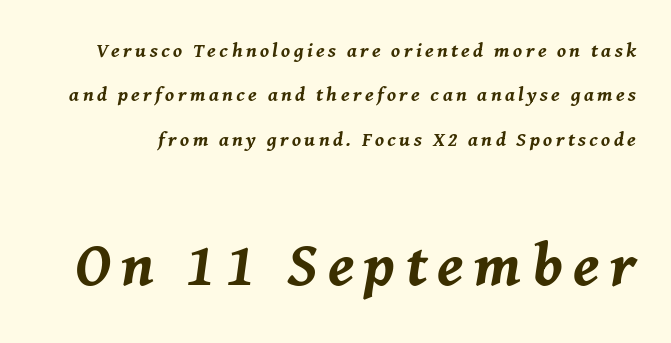
Q: Is the text bold? A: Yes.
Q: Is the text italic (slanted)? A: Yes, it leans right by about 8 degrees.
Q: Is the text underlined? A: No.
Q: Is the spacing between lines tight, normal or loose? A: Loose.
Q: Which block of text is set in a larger size, the first (top) or the second (bottom)? A: The second (bottom) one.
Q: Width (condensed, normal, or wide)? A: Normal.
Q: Stroke contrast? A: Medium.
Q: x-height? A: Medium.
Q: Monospaced? A: No.
